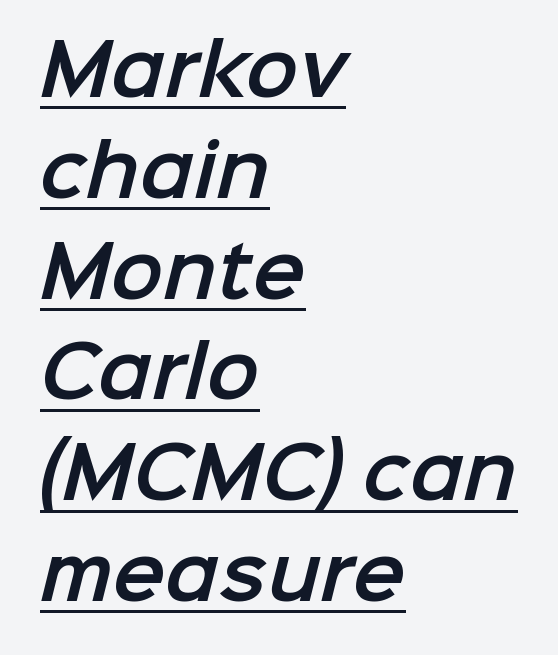
Baseline-to-baseline distance is the conventional proportion of letter height. The passage shown is underscored from start to finish. This rendering uses left alignment, leaving the right contour irregular. The gaps between neighbouring characters are ordinary and unremarkable. The font family rendered here belongs to the sans-serif group. Spacing verdict: proportional, widths tailored to each character.
